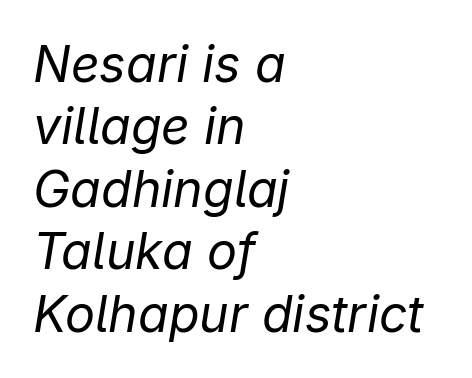
{"italic": "yes", "lean": "right", "slant_degrees": 9, "bold": "no", "weight": "regular", "width": "normal", "stroke_contrast": "low", "x_height": "medium", "monospaced": "no", "underline": "no", "align": "left", "line_spacing": "normal", "line_spacing_ratio": 1.25, "letter_spacing": "normal", "letter_spacing_em": 0.0, "glyph_px": 50}
